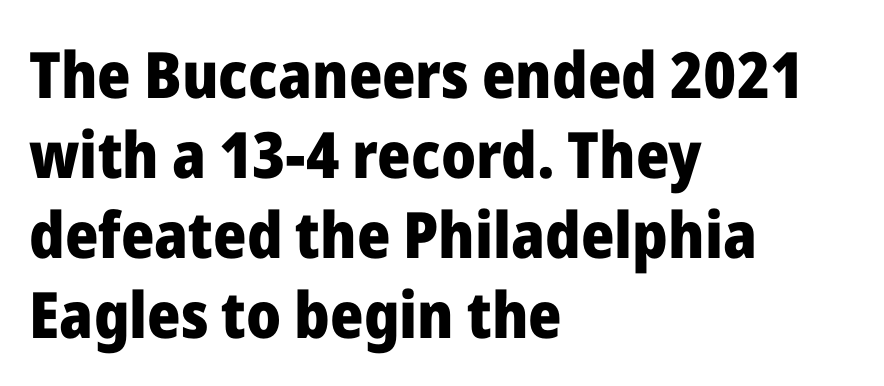
Q: Is the text bold? A: Yes.
Q: Is the text italic (slanted)? A: No, it is upright.
Q: Is the typeface a serif or a sans-serif typeface? A: Sans-serif.
Q: Is the text underlined? A: No.
Q: How is the paragraph aligned? A: Left-aligned.
Q: Is the spacing between letters normal or unusually wide? A: Normal.
Q: Is the spacing between lines tight, normal or loose? A: Normal.
Q: Width (condensed, normal, or wide)? A: Normal.
Q: Stroke contrast? A: Low.
Q: x-height? A: Medium.
Q: Monospaced? A: No.
